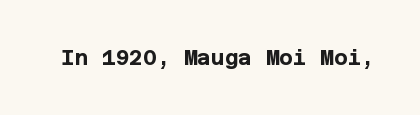
The letterforms sit shoulder to shoulder at normal distance. These lines were composed using upright roman letters. Check the space under the baseline: it is left empty. The sample has been set heavy, in full bold.
